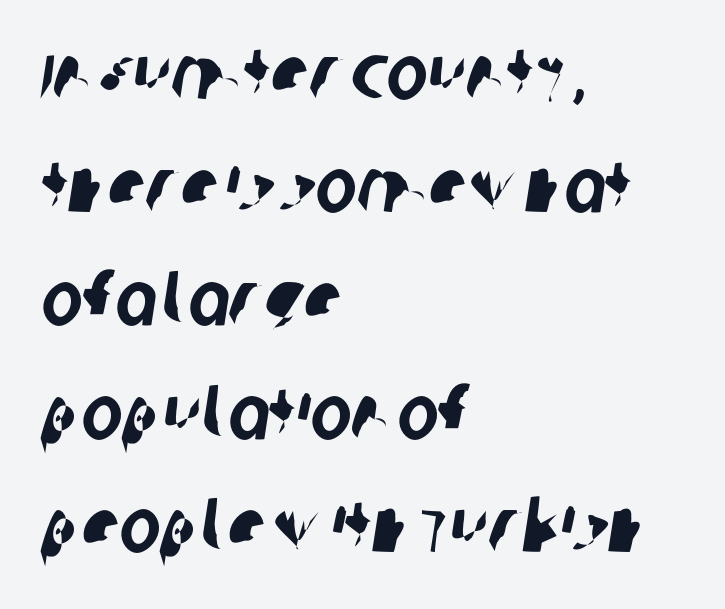
The image shows 77 px condensed sans-serif type; set left-aligned, normal line spacing (1.47x), normal letter spacing, not underlined; low stroke contrast and a large x-height.
